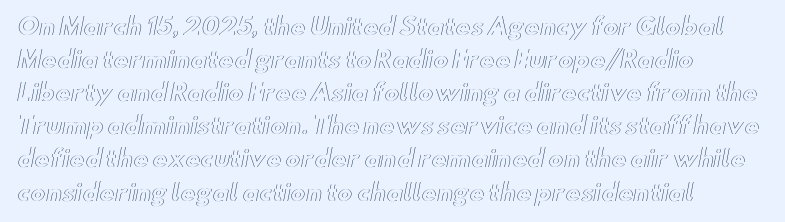
Q: Is the text italic (slanted)? A: Yes.
Q: Is the text underlined? A: No.
Q: How is the paragraph aligned? A: Left-aligned.
Q: Is the spacing between letters normal or unusually wide? A: Normal.
Q: Is the spacing between lines tight, normal or loose? A: Normal.
